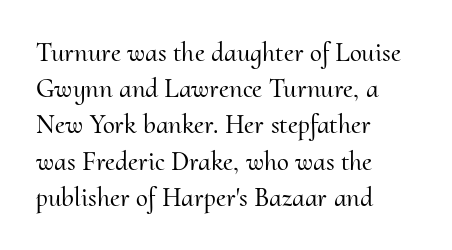
A normal amount of white space separates one row of letters from the next. Rendered with straight, roman letterforms. Rule under the text: the space is simply empty. Glyph-to-glyph distance matches everyday printed text. Horizontal alignment here is leftward, the default for most running prose.
